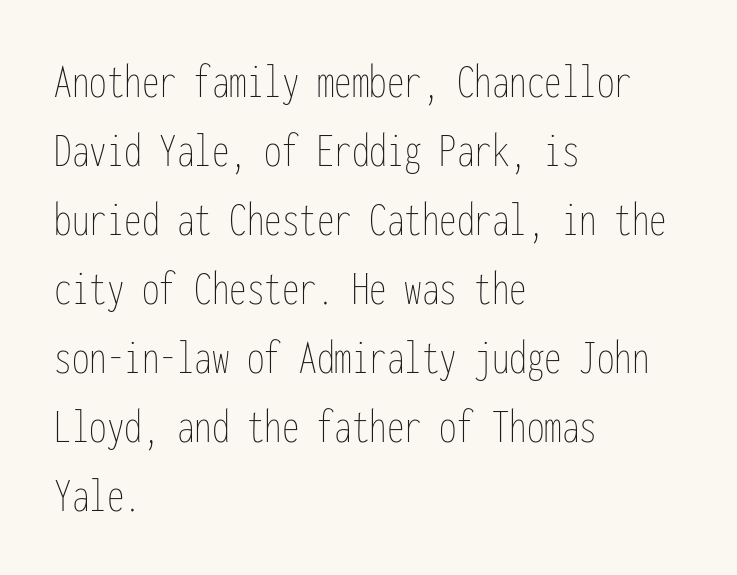
Q: Is the text bold? A: No.
Q: Is the text italic (slanted)? A: No, it is upright.
Q: Is the text underlined? A: No.
Q: How is the paragraph aligned? A: Left-aligned.
Q: Is the spacing between letters normal or unusually wide? A: Normal.
Q: Is the spacing between lines tight, normal or loose? A: Normal.
Q: Width (condensed, normal, or wide)? A: Condensed.
Q: Stroke contrast? A: Low.
Q: x-height? A: Medium.
Q: Monospaced? A: Yes.
